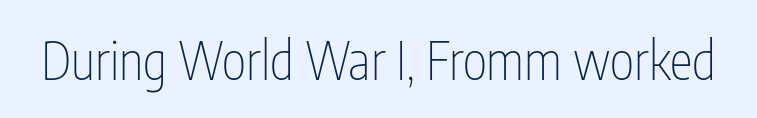
{"serif": "no", "italic": "no", "bold": "no", "weight": "thin", "width": "condensed", "stroke_contrast": "low", "x_height": "medium", "monospaced": "no", "underline": "no", "letter_spacing": "normal", "letter_spacing_em": 0.0, "glyph_px": 52}
